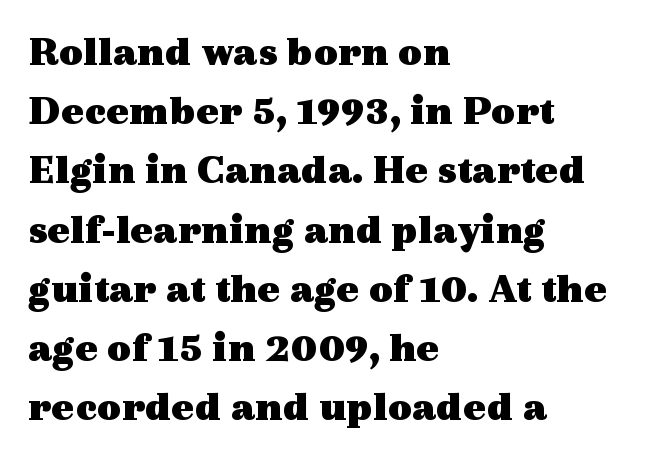
Q: Is the text bold? A: Yes.
Q: Is the text italic (slanted)? A: No, it is upright.
Q: Is the typeface a serif or a sans-serif typeface? A: Serif.
Q: Is the text underlined? A: No.
Q: How is the paragraph aligned? A: Left-aligned.
Q: Is the spacing between letters normal or unusually wide? A: Normal.
Q: Is the spacing between lines tight, normal or loose? A: Normal.
Q: Width (condensed, normal, or wide)? A: Wide.
Q: x-height? A: Medium.
Q: Monospaced? A: No.
